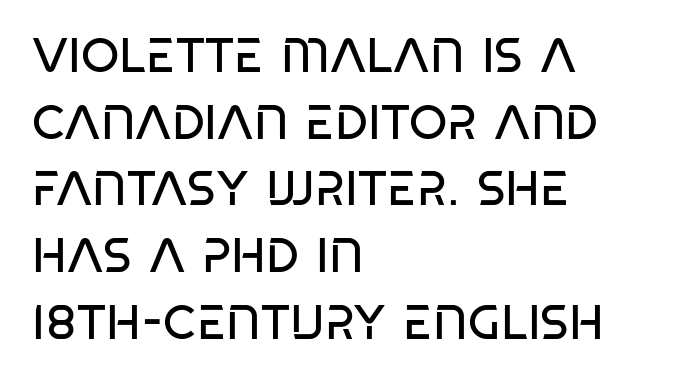
{"serif": "no", "italic": "no", "bold": "no", "weight": "regular", "width": "condensed", "stroke_contrast": "low", "x_height": "large", "monospaced": "no", "underline": "no", "align": "left", "line_spacing": "normal", "line_spacing_ratio": 1.36, "letter_spacing": "normal", "letter_spacing_em": 0.0, "glyph_px": 49}
